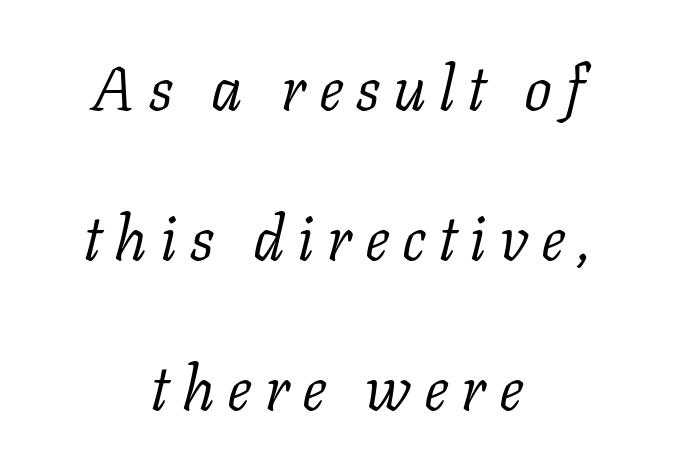
The image shows 62 px light serif type, italic (leaning right); set centered, loose line spacing (2.42x), unusually wide letter spacing (+0.21 em), not underlined; low stroke contrast and a medium x-height.
